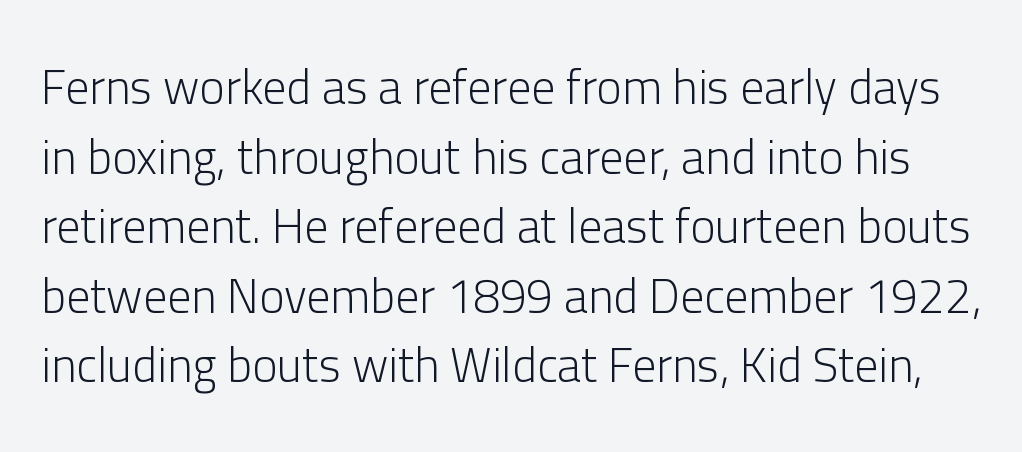
The image shows 48 px light sans-serif type, upright; set normal line spacing (1.45x), normal letter spacing, not underlined; low stroke contrast and a medium x-height.
